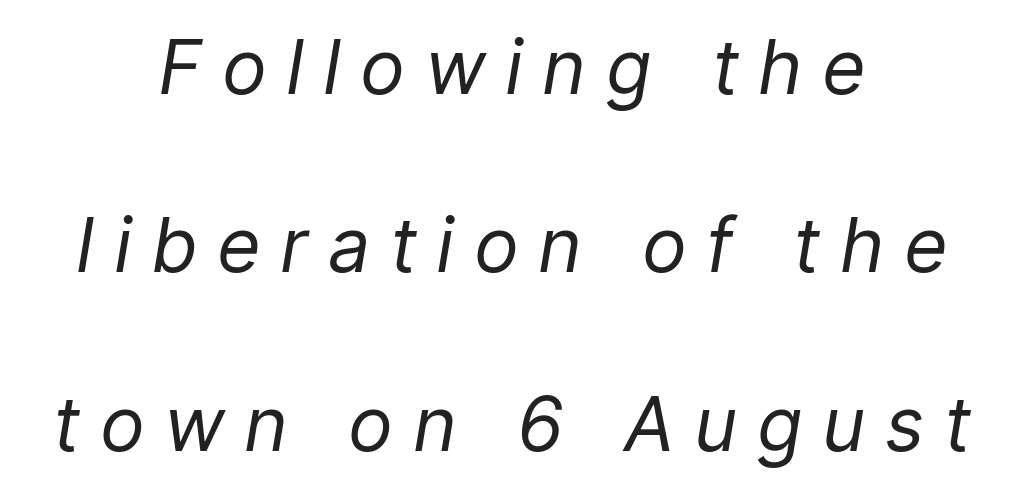
{"italic": "yes", "lean": "right", "slant_degrees": 9, "bold": "no", "weight": "regular", "width": "normal", "stroke_contrast": "low", "x_height": "medium", "monospaced": "no", "underline": "no", "align": "center", "line_spacing": "loose", "line_spacing_ratio": 2.38, "letter_spacing": "wide", "letter_spacing_em": 0.26, "glyph_px": 75}
